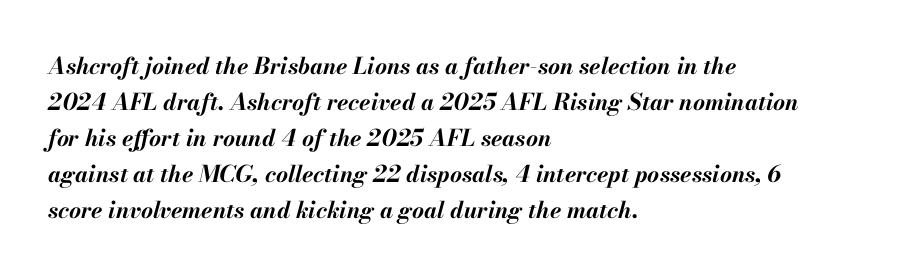
Q: Is the text bold? A: Yes.
Q: Is the text italic (slanted)? A: Yes, it leans right by about 13 degrees.
Q: Is the text underlined? A: No.
Q: How is the paragraph aligned? A: Left-aligned.
Q: Is the spacing between letters normal or unusually wide? A: Normal.
Q: Is the spacing between lines tight, normal or loose? A: Normal.
